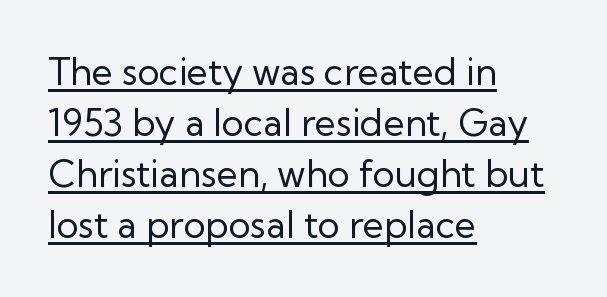
Q: Is the text bold? A: No.
Q: Is the text italic (slanted)? A: No, it is upright.
Q: Is the typeface a serif or a sans-serif typeface? A: Sans-serif.
Q: Is the text underlined? A: Yes.
Q: How is the paragraph aligned? A: Left-aligned.
Q: Is the spacing between letters normal or unusually wide? A: Normal.
Q: Is the spacing between lines tight, normal or loose? A: Normal.
Q: Width (condensed, normal, or wide)? A: Normal.
Q: Stroke contrast? A: Low.
Q: x-height? A: Medium.
Q: Monospaced? A: No.
